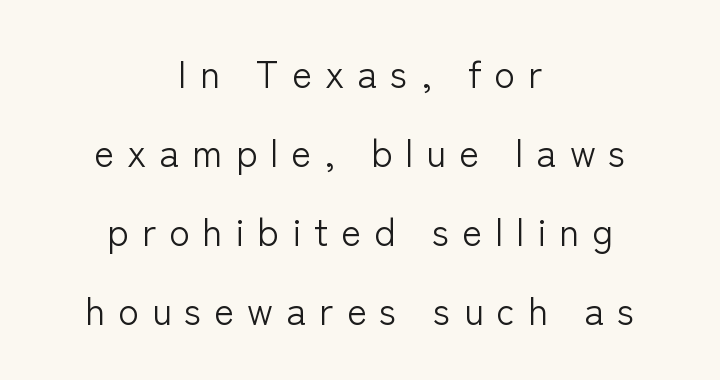
Q: Is the text bold? A: No.
Q: Is the text italic (slanted)? A: No, it is upright.
Q: Is the typeface a serif or a sans-serif typeface? A: Sans-serif.
Q: Is the text underlined? A: No.
Q: How is the paragraph aligned? A: Centered.
Q: Is the spacing between letters normal or unusually wide? A: Unusually wide.
Q: Is the spacing between lines tight, normal or loose? A: Loose.
Q: Width (condensed, normal, or wide)? A: Normal.
Q: Stroke contrast? A: Low.
Q: x-height? A: Medium.
Q: Monospaced? A: No.
